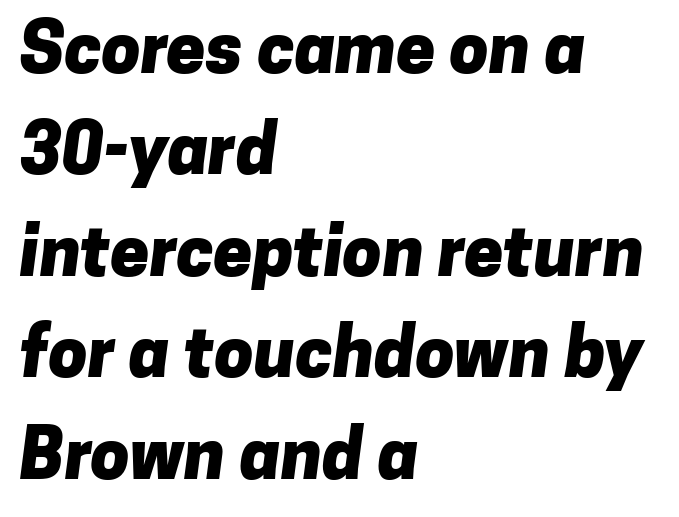
The image shows 70 px heavy sans-serif type; set left-aligned, normal line spacing (1.45x), normal letter spacing, not underlined; low stroke contrast and a medium x-height.
